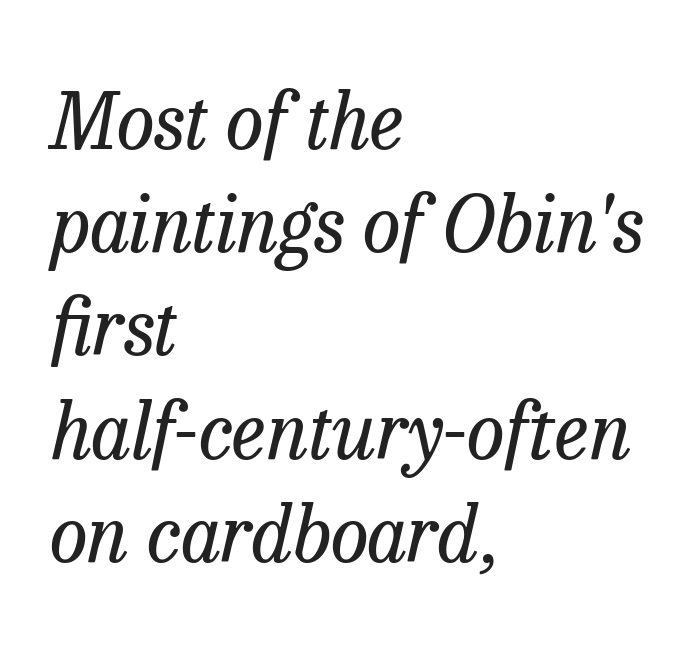
{"serif": "yes", "italic": "yes", "lean": "right", "slant_degrees": 13, "bold": "no", "weight": "regular", "width": "normal", "stroke_contrast": "low", "x_height": "medium", "monospaced": "no", "underline": "no", "align": "left", "line_spacing": "normal", "line_spacing_ratio": 1.34, "letter_spacing": "normal", "letter_spacing_em": 0.0, "glyph_px": 77}
